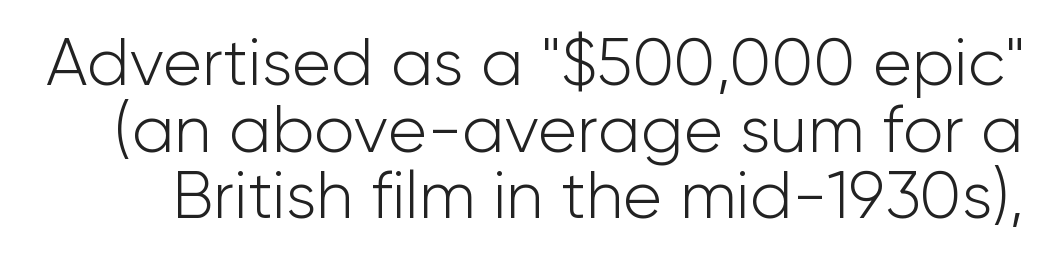
Descender tails drop into unmarked territory. Serif or sans? Sans — the stroke terminals are bare. A typesetter would call this leading minimal, almost set solid. The cut favours lightness, reaching ordinary text weight at its darkest. When letters stand straight like this, we call the style roman or upright. Each word holds together tightly as a unit, with standard inter-letter gaps.
